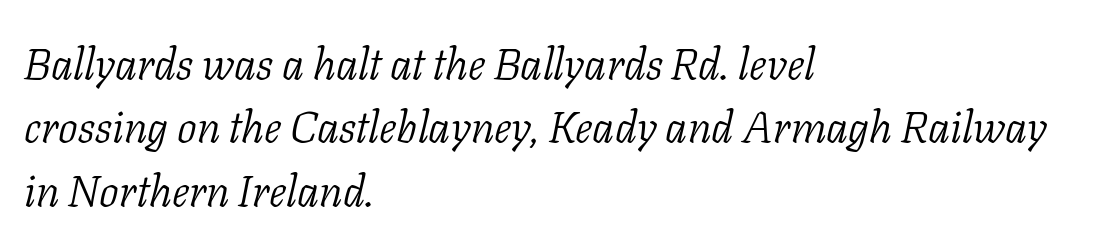
Font category for this specimen: serif. What's the leading like? Ordinary, nothing unusual. Unmarked baselines from the first word to the last. Rendered with sloped, italic letterforms. Each word holds together tightly as a unit, with standard inter-letter gaps. Note the varied advance widths — an 'i' is clearly narrower than an 'm'.
